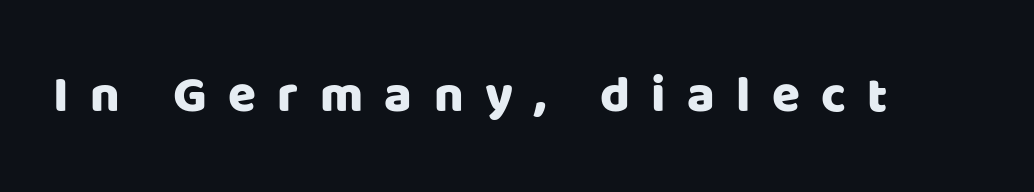
{"serif": "no", "italic": "no", "width": "normal", "stroke_contrast": "low", "x_height": "large", "monospaced": "no", "underline": "no", "letter_spacing": "wide", "letter_spacing_em": 0.42, "glyph_px": 51}
